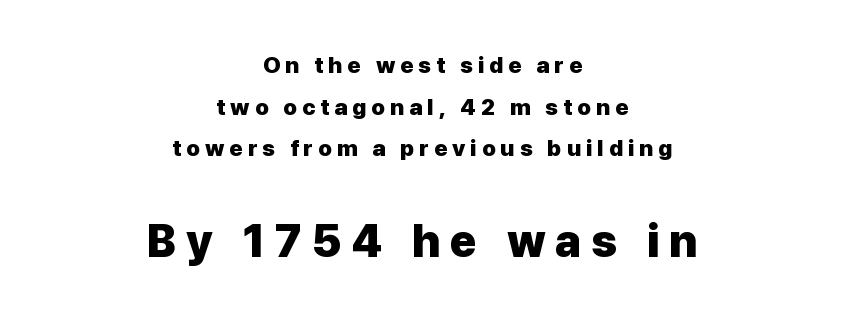
{"serif": "no", "italic": "no", "bold": "yes", "weight": "heavy", "width": "normal", "stroke_contrast": "low", "x_height": "medium", "monospaced": "no", "underline": "no", "align": "center", "line_spacing_ratio": 1.81, "letter_spacing": "wide", "letter_spacing_em": 0.21, "larger_block": "second", "size_ratio": 2.0, "glyph_px": 46}
